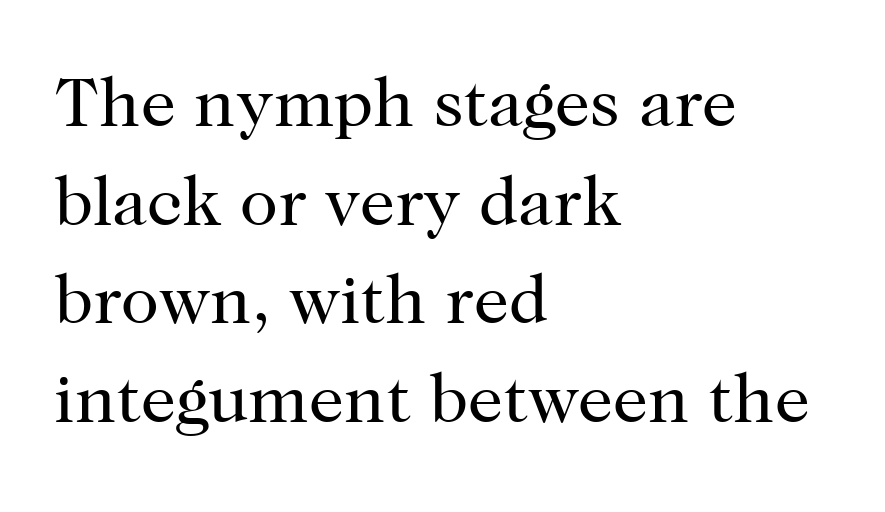
Q: Is the text bold? A: No.
Q: Is the text italic (slanted)? A: No, it is upright.
Q: Is the typeface a serif or a sans-serif typeface? A: Serif.
Q: Is the text underlined? A: No.
Q: How is the paragraph aligned? A: Left-aligned.
Q: Is the spacing between letters normal or unusually wide? A: Normal.
Q: Is the spacing between lines tight, normal or loose? A: Normal.
Q: Width (condensed, normal, or wide)? A: Normal.
Q: Stroke contrast? A: High.
Q: x-height? A: Medium.
Q: Monospaced? A: No.
